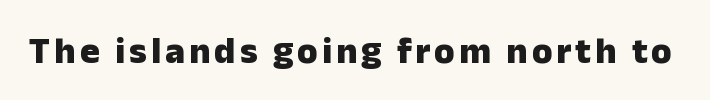
Q: Is the text bold? A: Yes.
Q: Is the text italic (slanted)? A: No, it is upright.
Q: Is the typeface a serif or a sans-serif typeface? A: Sans-serif.
Q: Is the text underlined? A: No.
Q: Width (condensed, normal, or wide)? A: Normal.
Q: Stroke contrast? A: Low.
Q: x-height? A: Medium.
Q: Monospaced? A: No.
